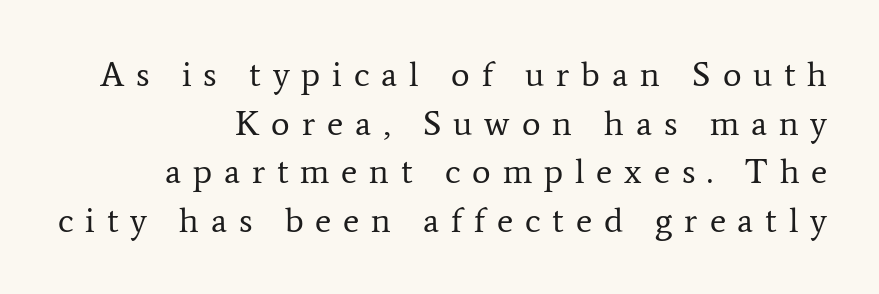
Q: Is the text bold? A: No.
Q: Is the text italic (slanted)? A: No, it is upright.
Q: Is the typeface a serif or a sans-serif typeface? A: Serif.
Q: Is the text underlined? A: No.
Q: How is the paragraph aligned? A: Right-aligned.
Q: Is the spacing between letters normal or unusually wide? A: Unusually wide.
Q: Is the spacing between lines tight, normal or loose? A: Normal.
Q: Width (condensed, normal, or wide)? A: Normal.
Q: Stroke contrast? A: Low.
Q: x-height? A: Medium.
Q: Monospaced? A: No.
